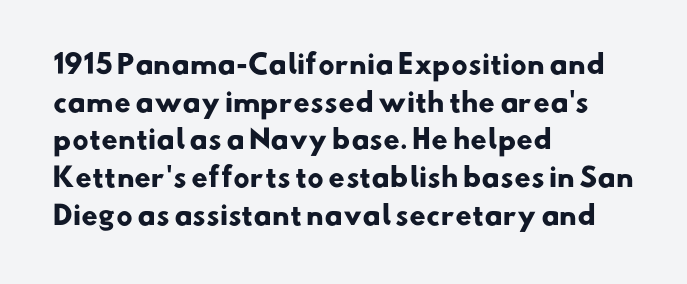
Q: Is the text bold? A: Yes.
Q: Is the text underlined? A: No.
Q: How is the paragraph aligned? A: Left-aligned.
Q: Is the spacing between letters normal or unusually wide? A: Normal.
Q: Is the spacing between lines tight, normal or loose? A: Normal.
